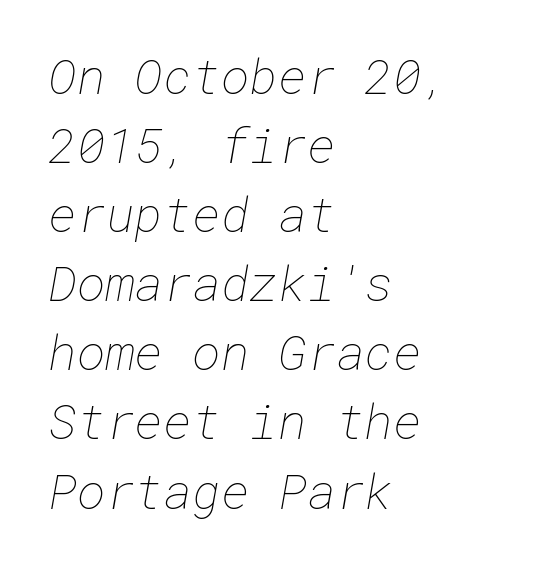
{"bold": "no", "weight": "thin", "width": "normal", "stroke_contrast": "low", "x_height": "medium", "underline": "no", "align": "left", "line_spacing": "normal", "line_spacing_ratio": 1.41, "letter_spacing": "normal", "letter_spacing_em": 0.0, "glyph_px": 49}
